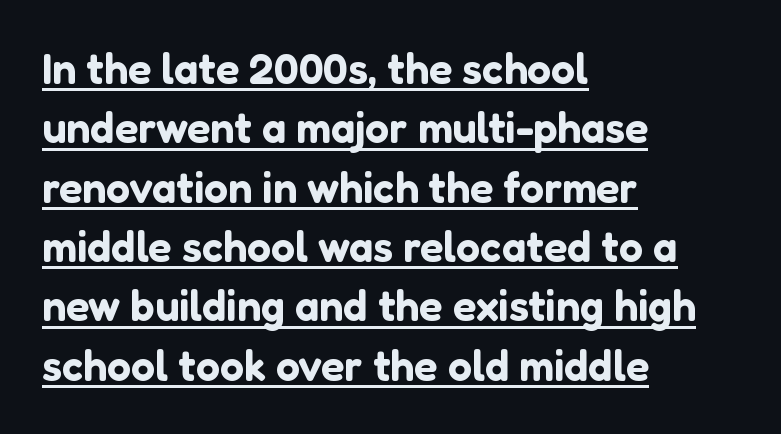
Q: Is the text italic (slanted)? A: No, it is upright.
Q: Is the typeface a serif or a sans-serif typeface? A: Sans-serif.
Q: Is the text underlined? A: Yes.
Q: How is the paragraph aligned? A: Left-aligned.
Q: Is the spacing between letters normal or unusually wide? A: Normal.
Q: Is the spacing between lines tight, normal or loose? A: Normal.
Q: Width (condensed, normal, or wide)? A: Normal.
Q: Stroke contrast? A: Low.
Q: x-height? A: Medium.
Q: Monospaced? A: No.
